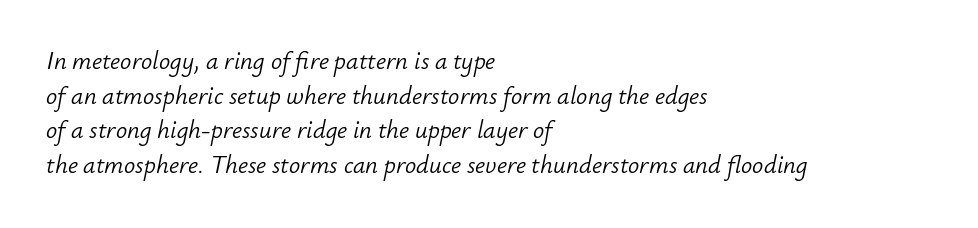
{"italic": "yes", "lean": "right", "slant_degrees": 12, "bold": "no", "underline": "no", "align": "left", "line_spacing": "normal", "line_spacing_ratio": 1.39, "letter_spacing": "normal", "letter_spacing_em": 0.0, "glyph_px": 25}
